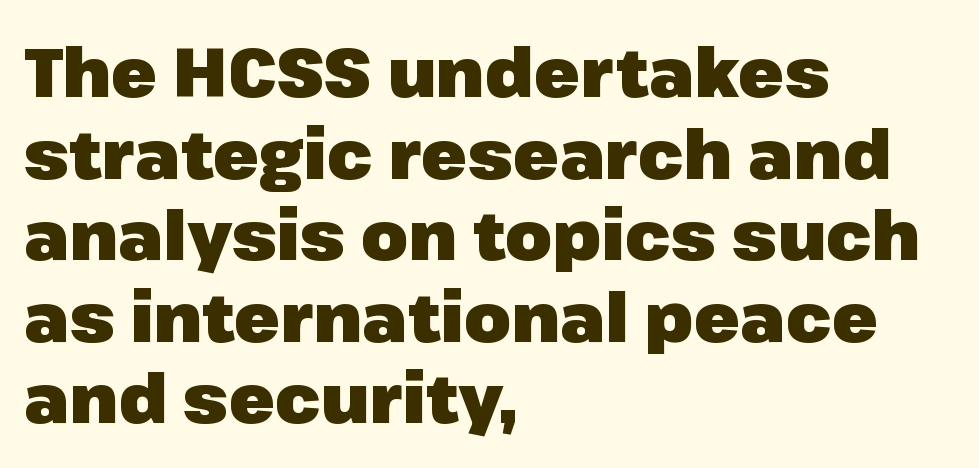
The image shows 68 px heavy sans-serif type, upright; set left-aligned, line spacing 1.2x, normal letter spacing, not underlined; low stroke contrast and a medium x-height.
